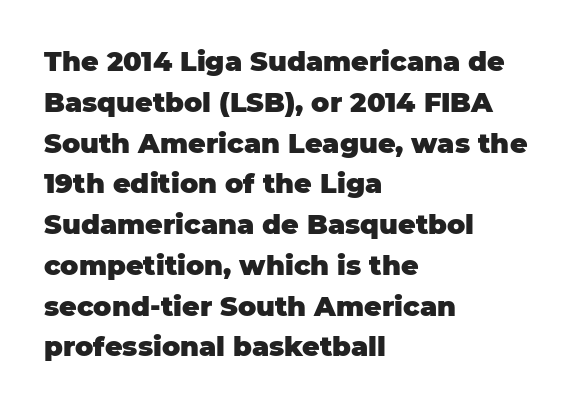
The image shows 27 px bold type, upright; set left-aligned, normal line spacing (1.51x), normal letter spacing, not underlined.
